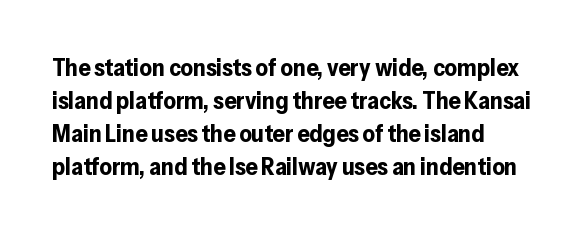
These lines keep a tight, regular rhythm from letter to letter. Heavy-handed strokes throughout: this text is bold. A normal amount of white space separates one row of letters from the next. The font's upright variant was chosen for this text. The string is rendered with underlining switched off. Which margin do the lines hug? The left one — the right edge is uneven.
